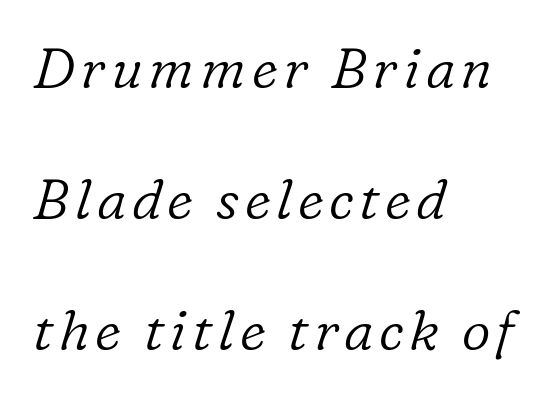
The image shows 56 px light serif type, italic (leaning right); set left-aligned, loose line spacing (2.34x), not underlined; low stroke contrast and a medium x-height.
